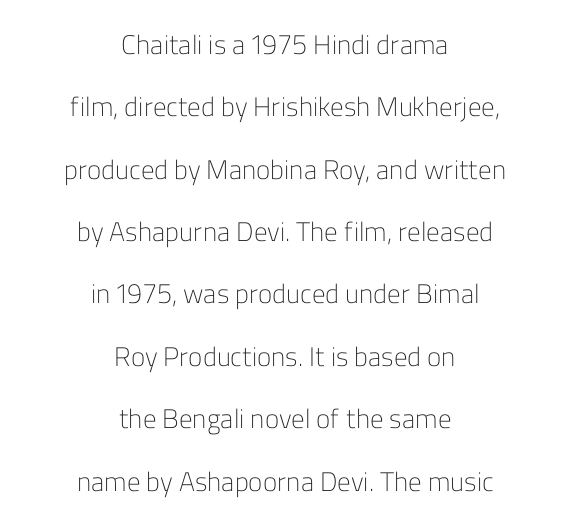
Q: Is the text bold? A: No.
Q: Is the text italic (slanted)? A: No, it is upright.
Q: Is the text underlined? A: No.
Q: How is the paragraph aligned? A: Centered.
Q: Is the spacing between letters normal or unusually wide? A: Normal.
Q: Is the spacing between lines tight, normal or loose? A: Loose.
